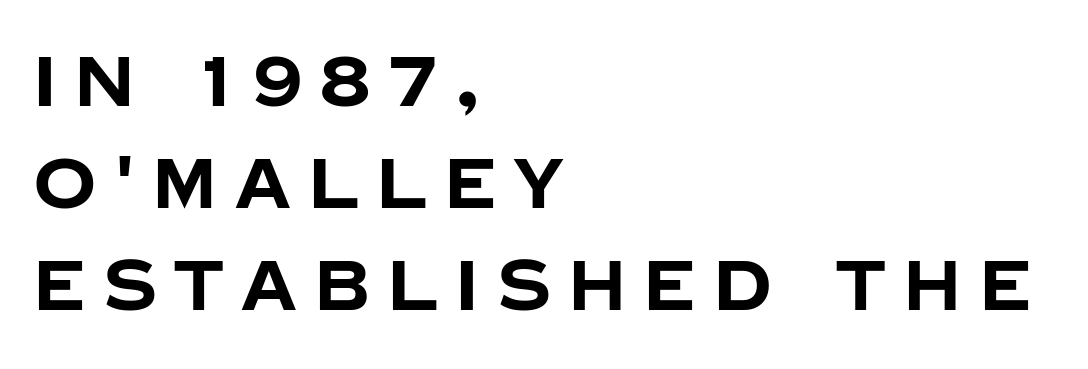
Q: Is the text bold? A: Yes.
Q: Is the text italic (slanted)? A: No, it is upright.
Q: Is the typeface a serif or a sans-serif typeface? A: Sans-serif.
Q: Is the text underlined? A: No.
Q: How is the paragraph aligned? A: Left-aligned.
Q: Is the spacing between letters normal or unusually wide? A: Unusually wide.
Q: Is the spacing between lines tight, normal or loose? A: Normal.
Q: Width (condensed, normal, or wide)? A: Normal.
Q: Stroke contrast? A: Low.
Q: x-height? A: Large.
Q: Monospaced? A: No.
